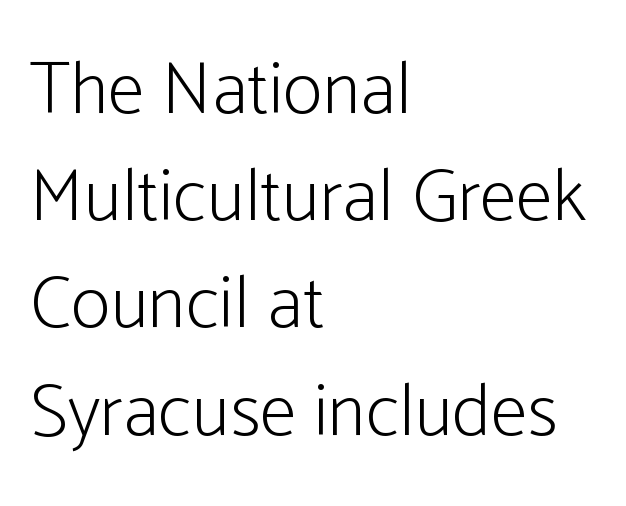
One-word summary of the alignment: left. This sample keeps an unexceptional amount of space between lines. Looks like regular typesetting: each glyph gets only the width it needs. The characters display no serif detailing; their extremities are plain. Rule under the text: the space is simply empty.
